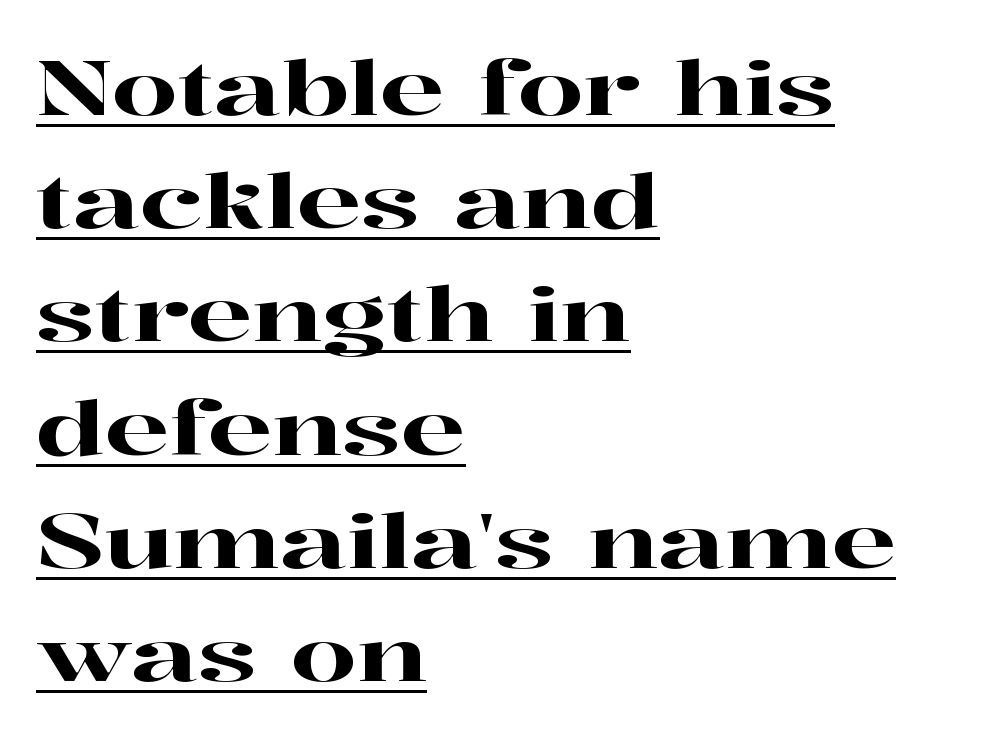
If you drew a line through each stem, it would be perfectly vertical. Is the letter spacing exaggerated? No — it looks like the ordinary default. You could not count columns in this text — the font is proportionally spaced. The type family on display is of the serif kind. Short and long lines alike share a common starting point at left. Honestly, the underline is the first thing you notice here.
